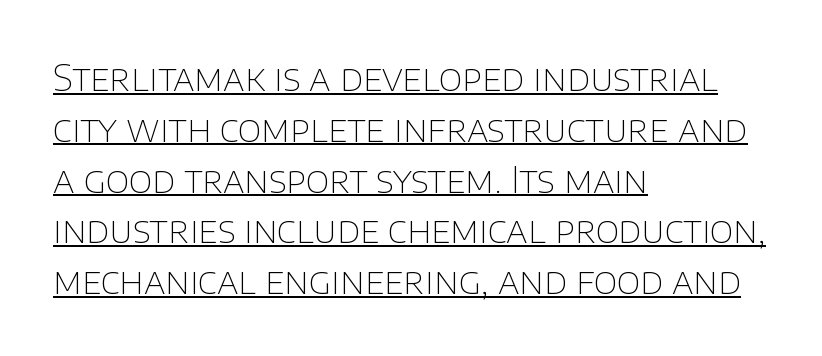
The image shows 36 px thin sans-serif type, upright; set left-aligned, normal line spacing (1.41x), normal letter spacing, underlined; low stroke contrast and a large x-height.
